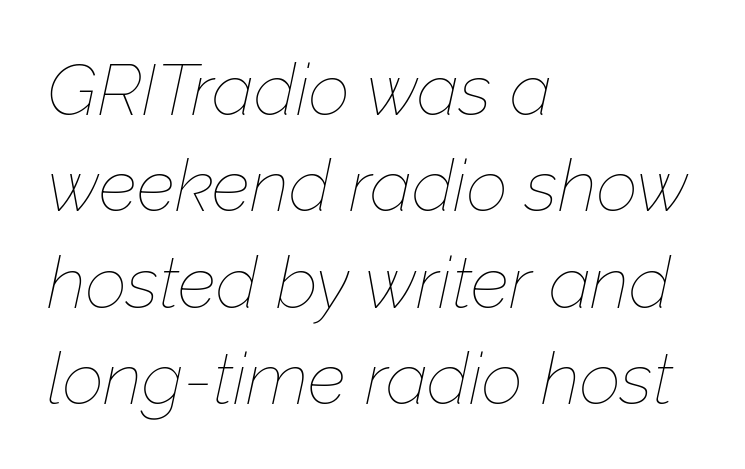
Proportional: the letters do not fall into vertical columns. This sample keeps an unexceptional amount of space between lines. The face used here has a pronounced slope to its letters. The strip under each line holds only bare page.
